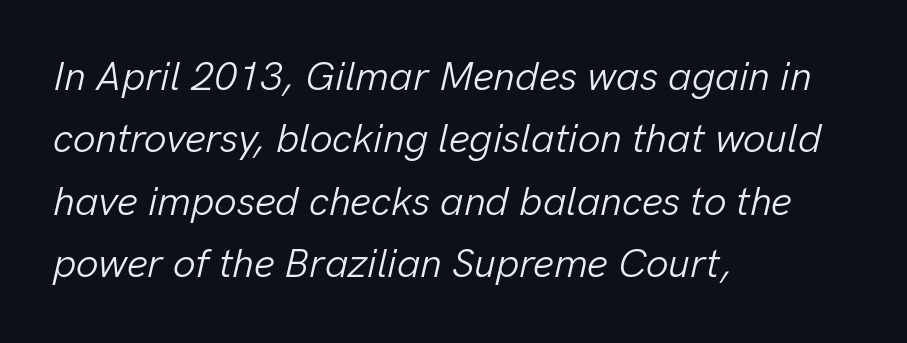
The image shows 40 px light type, italic (leaning right); set left-aligned, normal line spacing (1.56x), normal letter spacing, not underlined; low stroke contrast and a medium x-height.
